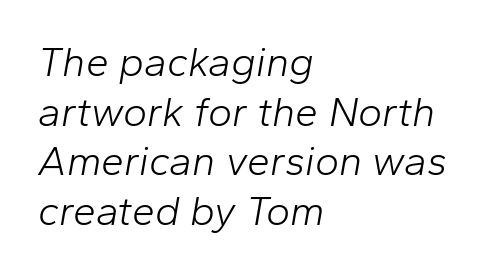
The image shows 41 px light type, italic (leaning right); set left-aligned, line spacing 1.21x, normal letter spacing, not underlined; low stroke contrast and a medium x-height.
